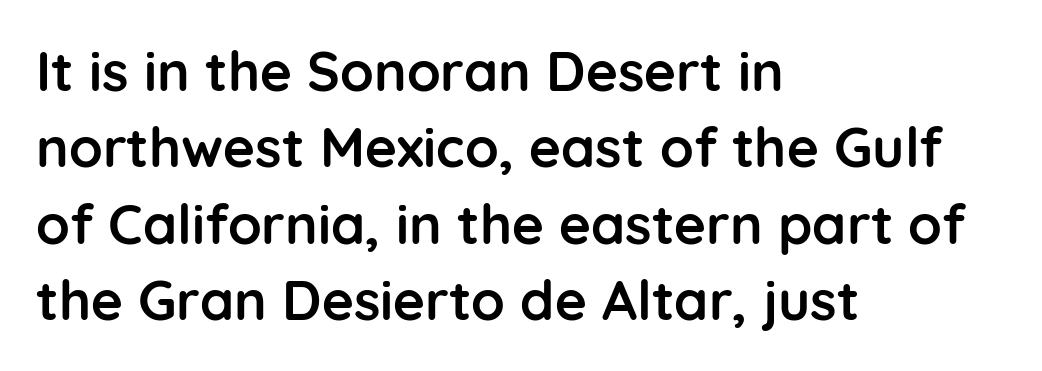
Q: Is the text bold? A: Yes.
Q: Is the text italic (slanted)? A: No, it is upright.
Q: Is the typeface a serif or a sans-serif typeface? A: Sans-serif.
Q: Is the text underlined? A: No.
Q: How is the paragraph aligned? A: Left-aligned.
Q: Is the spacing between letters normal or unusually wide? A: Normal.
Q: Is the spacing between lines tight, normal or loose? A: Normal.
Q: Width (condensed, normal, or wide)? A: Normal.
Q: Stroke contrast? A: Low.
Q: x-height? A: Medium.
Q: Monospaced? A: No.
